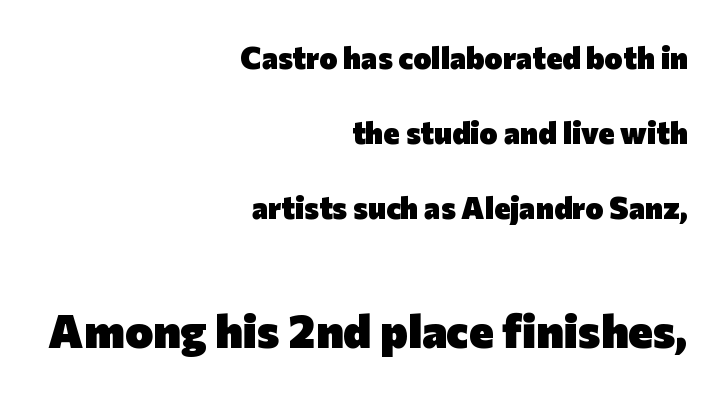
A typesetter would call this proportional, since set widths differ per character. Unlike italic type, these characters show no tilt at all. Typesetter's note: full bold, strokes at maximum text heaviness. Line ends are locked; line starts wander. What kind of face is this? One without serifs — a sans.
